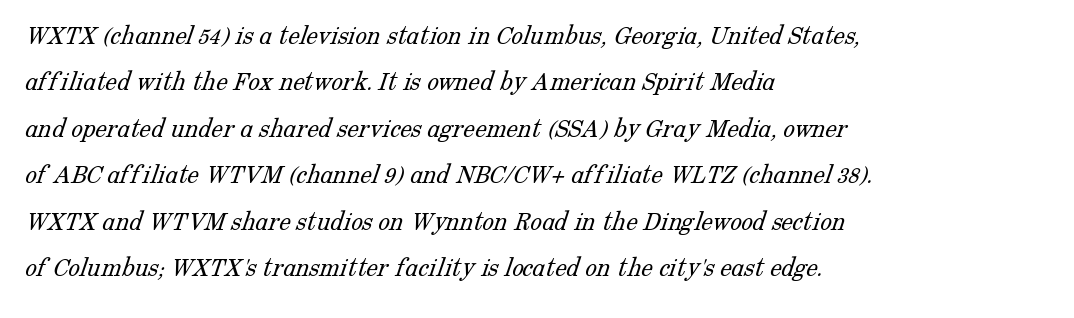
The image shows 29 px light serif type; set left-aligned, normal line spacing (1.6x), normal letter spacing, not underlined; low stroke contrast and a medium x-height.
